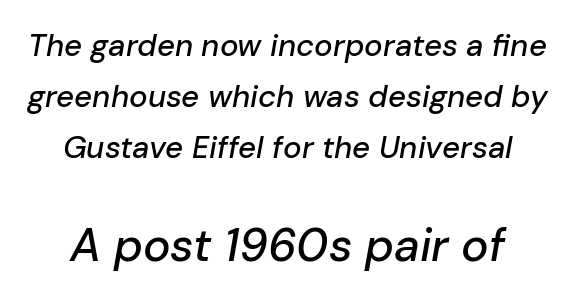
The image shows 46 px text type, italic (leaning right); set normal line spacing (1.65x), normal letter spacing, not underlined; the second (bottom) block is 1.48x larger; low stroke contrast and a medium x-height.
